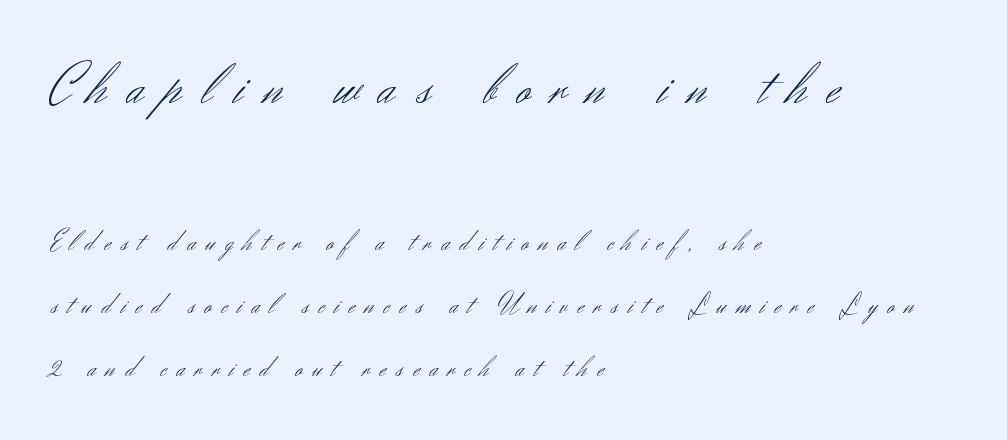
The image shows 57 px light sans-serif type; set left-aligned, loose line spacing (2.25x), unusually wide letter spacing (+0.36 em), not underlined; the first (top) block is 2.04x larger; medium stroke contrast and a small x-height.
